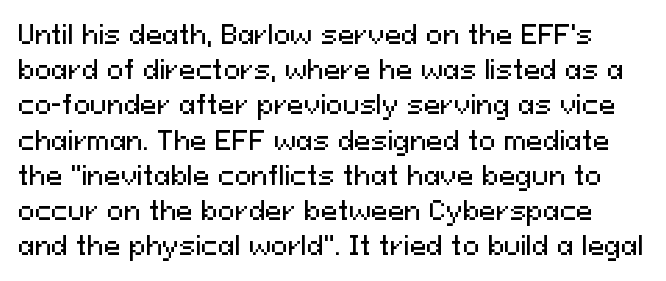
Q: Is the text italic (slanted)? A: No, it is upright.
Q: Is the text underlined? A: No.
Q: Is the spacing between letters normal or unusually wide? A: Normal.
Q: Is the spacing between lines tight, normal or loose? A: Normal.
